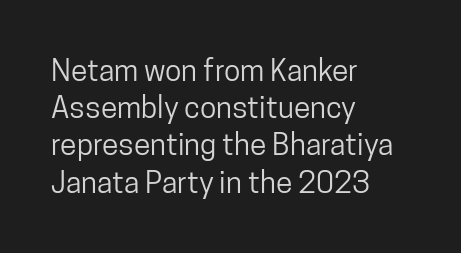
Q: Is the text italic (slanted)? A: No, it is upright.
Q: Is the typeface a serif or a sans-serif typeface? A: Sans-serif.
Q: Is the text underlined? A: No.
Q: How is the paragraph aligned? A: Left-aligned.
Q: Is the spacing between letters normal or unusually wide? A: Normal.
Q: Width (condensed, normal, or wide)? A: Condensed.
Q: Stroke contrast? A: Low.
Q: x-height? A: Medium.
Q: Monospaced? A: No.
